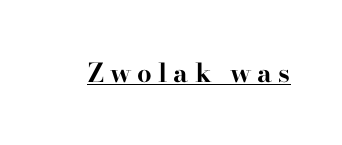
The image shows 26 px bold type, upright; set unusually wide letter spacing (+0.23 em), underlined.
